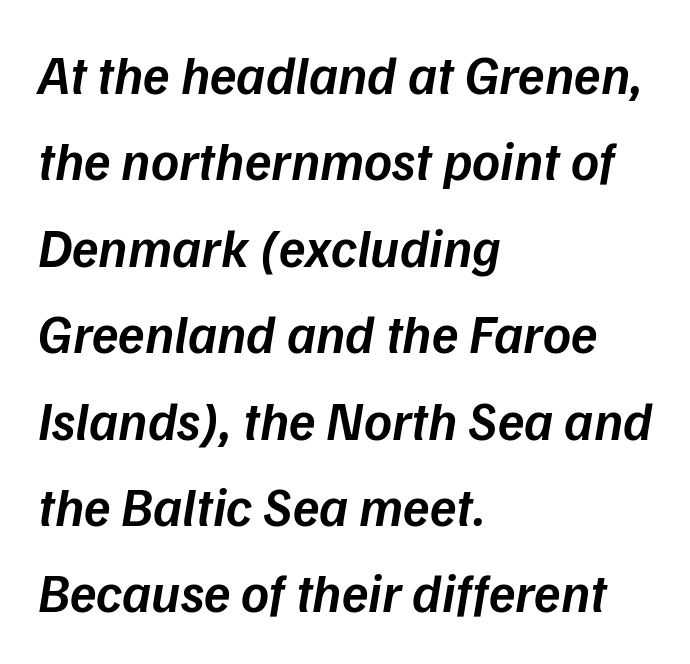
{"italic": "yes", "lean": "right", "slant_degrees": 9, "bold": "semi", "weight": "semibold", "width": "normal", "stroke_contrast": "low", "x_height": "medium", "monospaced": "no", "underline": "no", "align": "left", "line_spacing": "normal", "line_spacing_ratio": 1.6, "letter_spacing": "normal", "letter_spacing_em": 0.0, "glyph_px": 54}
